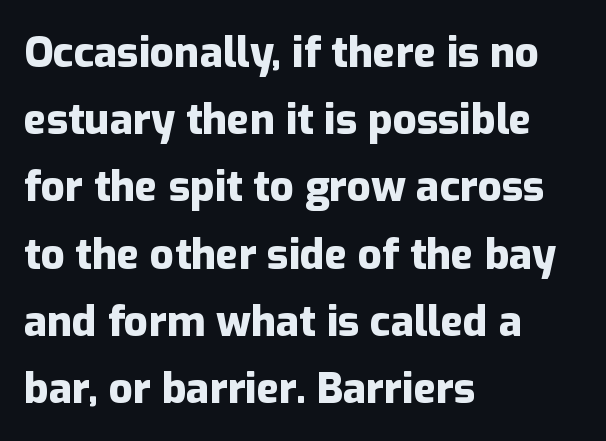
The image shows 42 px heavy sans-serif type, upright; set left-aligned, normal line spacing (1.6x), normal letter spacing, not underlined; low stroke contrast and a medium x-height.
